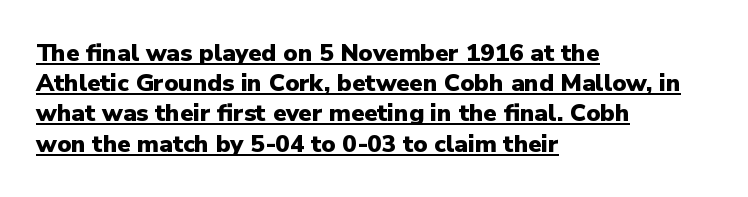
{"italic": "no", "bold": "yes", "underline": "yes", "align": "left", "line_spacing": "normal", "line_spacing_ratio": 1.26, "letter_spacing": "normal", "letter_spacing_em": 0.0, "glyph_px": 24}
